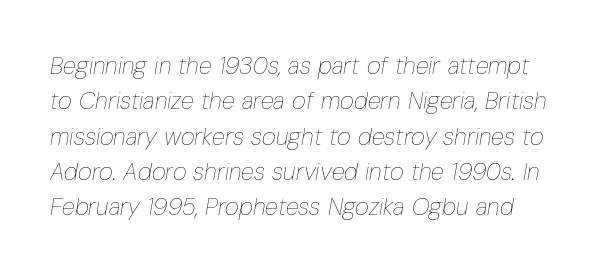
The image shows 24 px text type, italic (leaning right); set normal line spacing (1.47x), normal letter spacing, not underlined.
